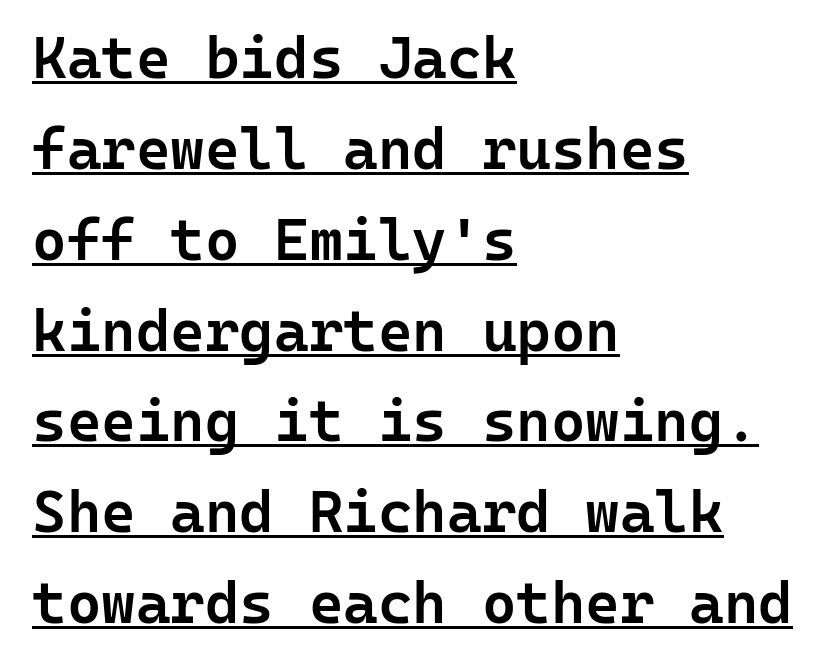
The image shows 59 px semibold sans-serif type, upright, monospaced; set left-aligned, normal line spacing (1.54x), normal letter spacing, underlined; low stroke contrast and a medium x-height.
